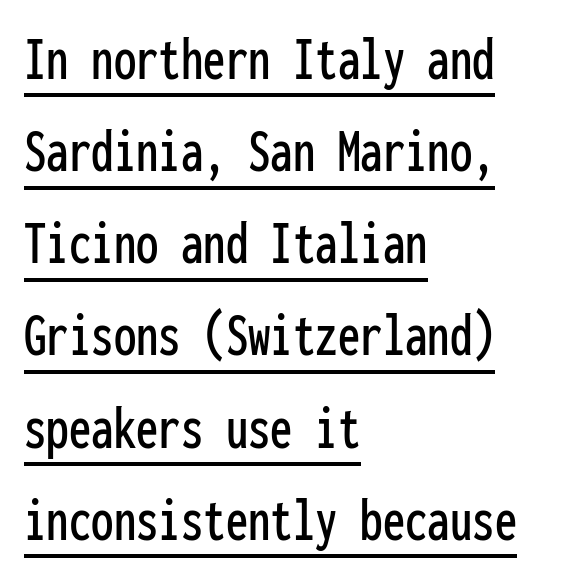
What stands out about the letter spacing? Nothing — it is the standard amount. Somebody hit Ctrl+U on this one — the words are underlined. This sample has the even, mechanical cadence of fixed-width lettering. Regarding serifs, this sample does without them. Horizontally, the lines are justified to the leading edge only.
